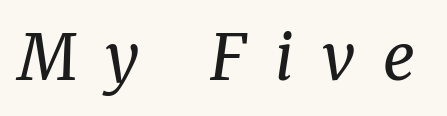
{"serif": "yes", "italic": "yes", "lean": "right", "slant_degrees": 8, "bold": "no", "weight": "regular", "width": "normal", "stroke_contrast": "medium", "x_height": "medium", "monospaced": "no", "underline": "no", "letter_spacing": "wide", "letter_spacing_em": 0.45, "glyph_px": 63}
